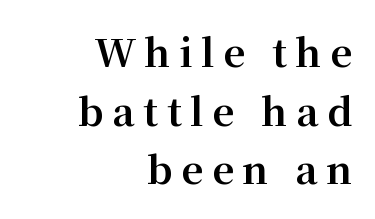
A clean baseline with only descenders dipping below it. Font category for this specimen: serif. Successive baselines arrive at the customary interval. A flush-right, rag-left setting is used for this passage.
